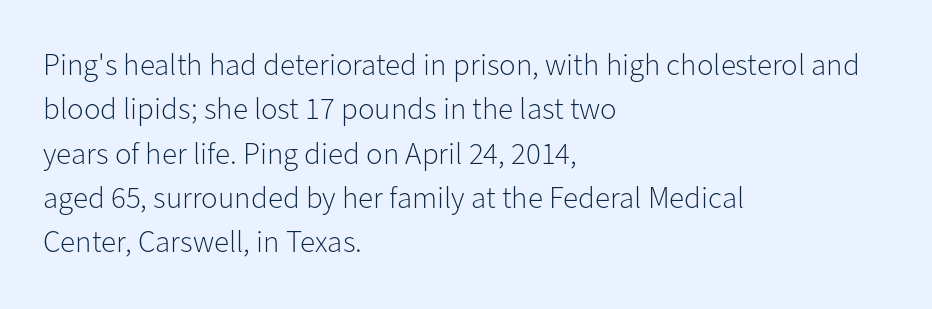
{"serif": "no", "italic": "no", "bold": "no", "weight": "light", "width": "normal", "stroke_contrast": "low", "x_height": "medium", "monospaced": "no", "underline": "no", "align": "left", "line_spacing": "normal", "line_spacing_ratio": 1.43, "letter_spacing": "normal", "letter_spacing_em": 0.0, "glyph_px": 31}
